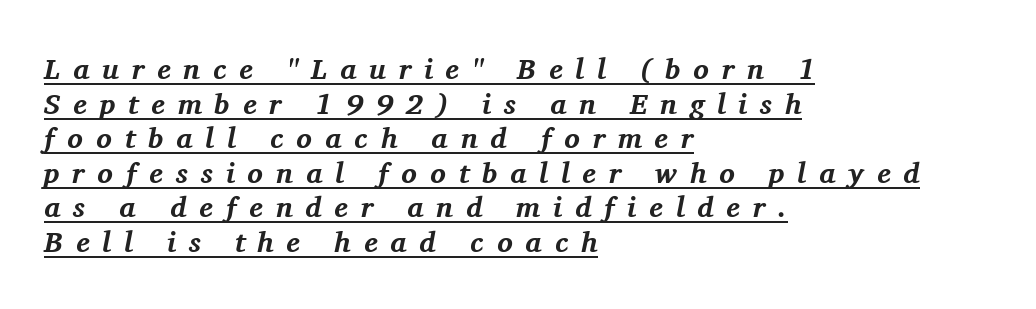
The image shows 29 px bold serif type, italic (leaning right); set left-aligned, line spacing 1.19x, unusually wide letter spacing (+0.44 em), underlined; medium stroke contrast and a medium x-height.
